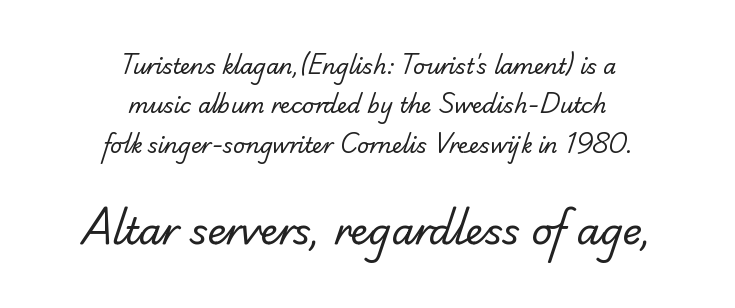
These two chunks differ in scale, with the bottom chunk taking the larger measure. Caption: multi-line text, centered on the measure. You could call the tracking neutral — neither tight nor loose. Character widths vary here, with narrow letters taking less room than wide ones. These lines are composed in type with serifs. The passage shown is not underscored anywhere.
